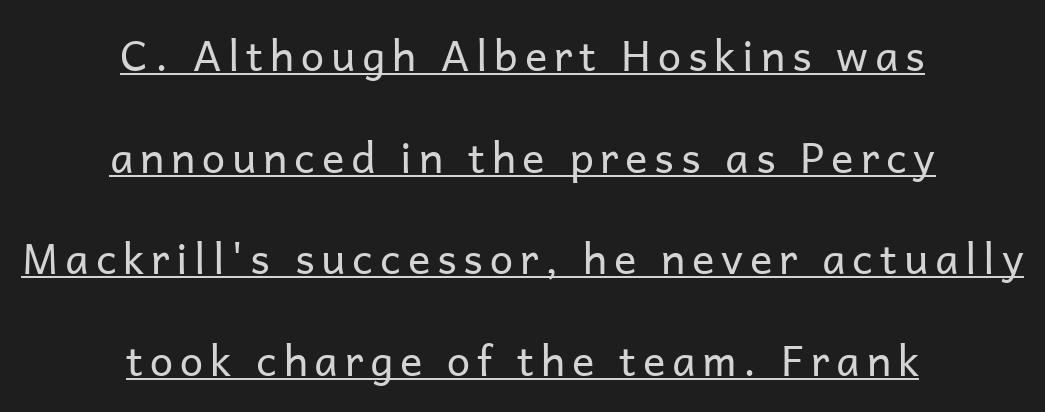
The image shows 42 px regular-weight sans-serif type, upright; set centered, loose line spacing (2.42x), underlined; low stroke contrast and a medium x-height.
